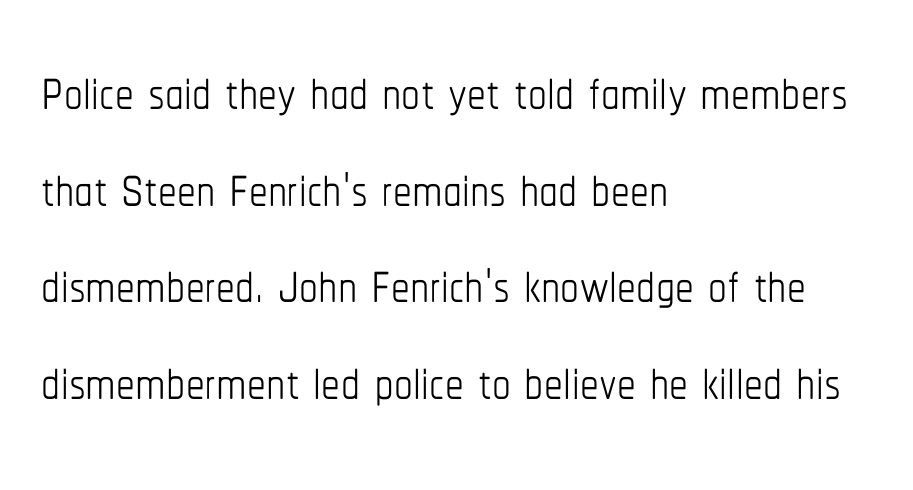
A light-to-regular cut is what we see here. Words float on clear page, feet unadorned. The typography opts for an upright posture over an oblique one. If you drew a ruler down the left edge, every line would touch it. Letter spacing: default. Proportional: the letters do not fall into vertical columns.
